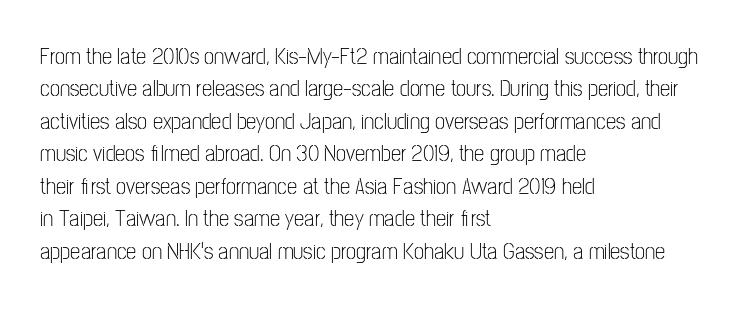
The image shows 23 px text type, upright; set left-aligned, normal line spacing (1.41x), normal letter spacing, not underlined.
